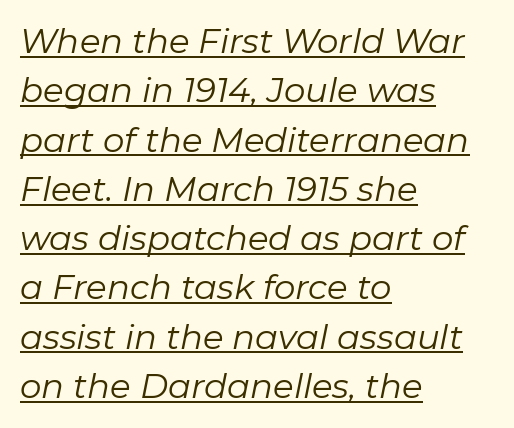
Teacher's note: observe the even left margin — that is flush-left alignment. The face used here is proportionally spaced, like ordinary book or web type. In terms of letterspacing, this is plain default setting. The font's italic variant was chosen for this text.
